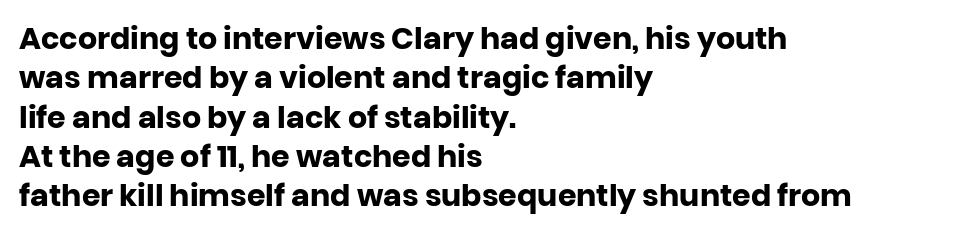
{"serif": "no", "italic": "no", "bold": "yes", "weight": "heavy", "width": "normal", "stroke_contrast": "low", "x_height": "large", "monospaced": "no", "underline": "no", "align": "left", "line_spacing": "normal", "line_spacing_ratio": 1.31, "letter_spacing": "normal", "letter_spacing_em": 0.0, "glyph_px": 30}
